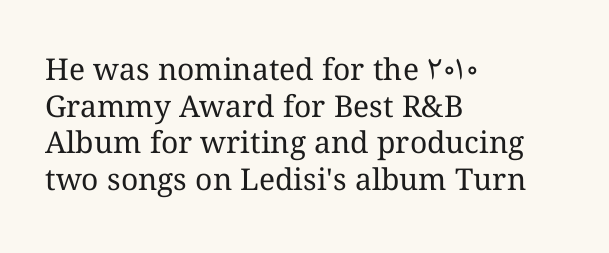
Check under the words: just untouched page. The passage is arranged the way most books set body copy — flush left. The rendering keeps characters at their native spacing. Vertical stems look standard width or narrower in stroke.
